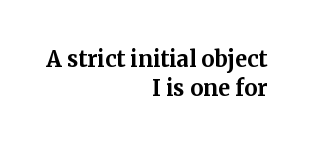
Q: Is the text bold? A: Yes.
Q: Is the text italic (slanted)? A: No, it is upright.
Q: Is the text underlined? A: No.
Q: How is the paragraph aligned? A: Right-aligned.
Q: Is the spacing between letters normal or unusually wide? A: Normal.
Q: Is the spacing between lines tight, normal or loose? A: Normal.
